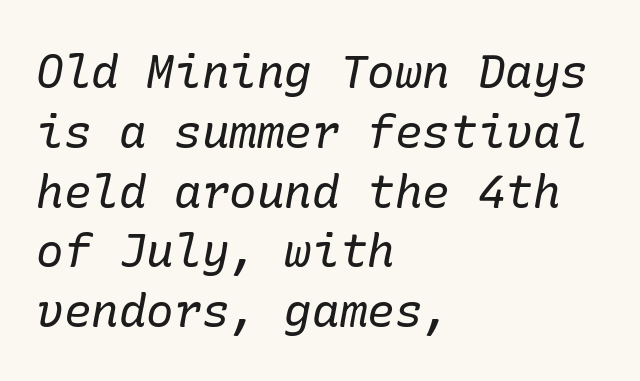
Q: Is the text bold? A: No.
Q: Is the text italic (slanted)? A: Yes, it leans right by about 10 degrees.
Q: Is the typeface a serif or a sans-serif typeface? A: Sans-serif.
Q: Is the text underlined? A: No.
Q: How is the paragraph aligned? A: Left-aligned.
Q: Is the spacing between letters normal or unusually wide? A: Normal.
Q: Is the spacing between lines tight, normal or loose? A: Normal.
Q: Width (condensed, normal, or wide)? A: Normal.
Q: Stroke contrast? A: Low.
Q: x-height? A: Medium.
